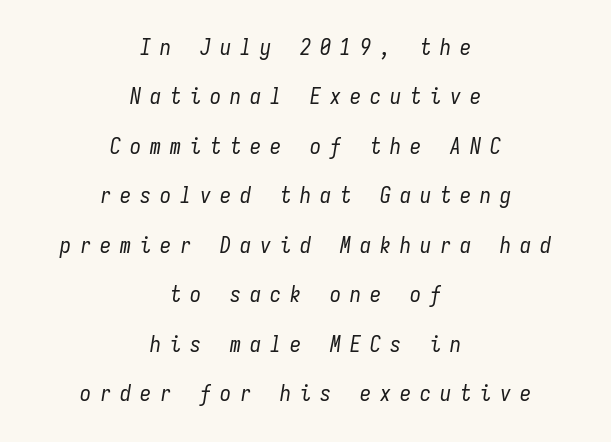
{"italic": "yes", "lean": "right", "slant_degrees": 9, "bold": "no", "underline": "no", "align": "center", "line_spacing": "loose", "line_spacing_ratio": 2.25, "letter_spacing": "wide", "letter_spacing_em": 0.41, "glyph_px": 22}
